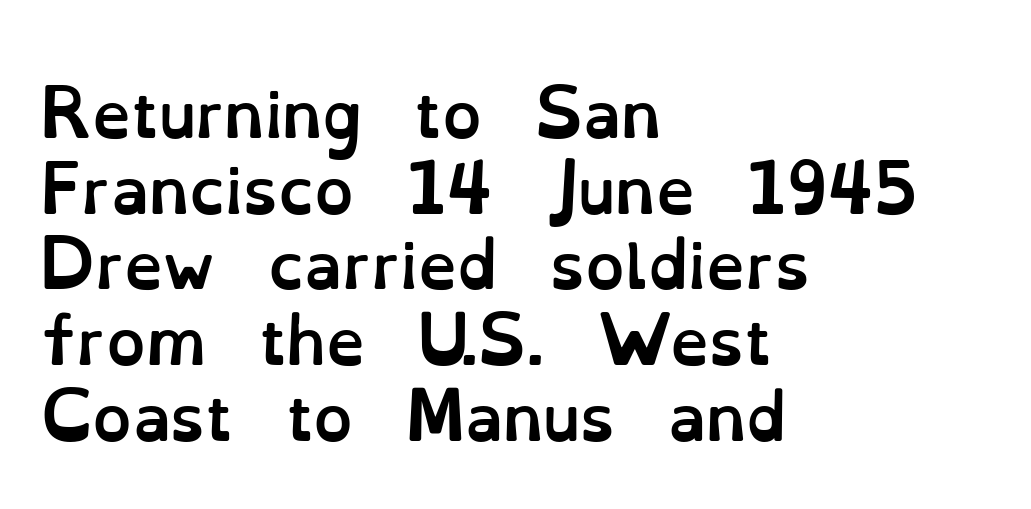
This is roman type, the default non-slanted kind. Leftover space on each line is placed entirely after the last word. Is the letter spacing exaggerated? No — it looks like the ordinary default. The space beneath each line is pristine and unruled.
